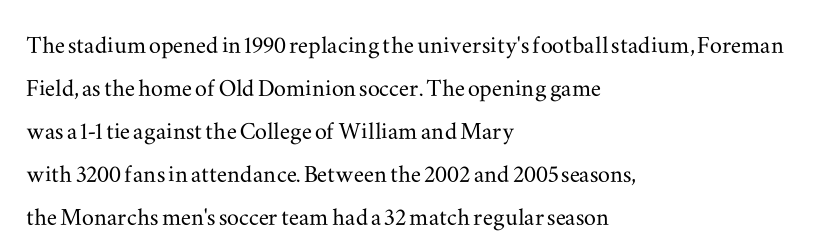
Q: Is the text italic (slanted)? A: No, it is upright.
Q: Is the typeface a serif or a sans-serif typeface? A: Serif.
Q: Is the text underlined? A: No.
Q: How is the paragraph aligned? A: Left-aligned.
Q: Is the spacing between letters normal or unusually wide? A: Normal.
Q: Is the spacing between lines tight, normal or loose? A: Normal.
Q: Width (condensed, normal, or wide)? A: Wide.
Q: Stroke contrast? A: Medium.
Q: x-height? A: Small.
Q: Monospaced? A: No.
